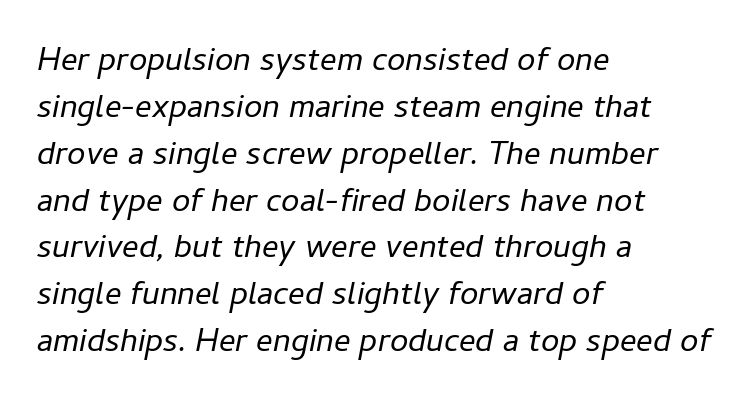
{"italic": "yes", "lean": "right", "slant_degrees": 11, "bold": "no", "weight": "regular", "width": "normal", "stroke_contrast": "low", "x_height": "medium", "monospaced": "no", "underline": "no", "align": "left", "line_spacing": "normal", "line_spacing_ratio": 1.42, "letter_spacing": "normal", "letter_spacing_em": 0.0, "glyph_px": 33}
